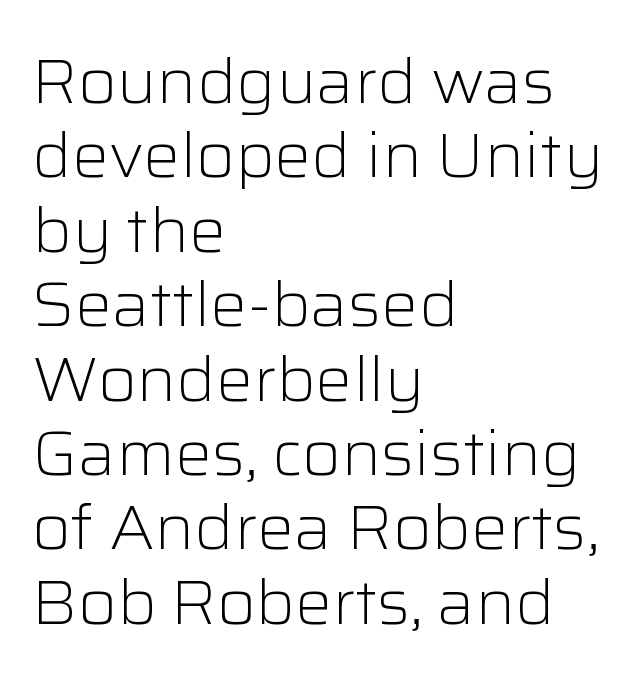
Q: Is the text bold? A: No.
Q: Is the text italic (slanted)? A: No, it is upright.
Q: Is the typeface a serif or a sans-serif typeface? A: Sans-serif.
Q: Is the text underlined? A: No.
Q: How is the paragraph aligned? A: Left-aligned.
Q: Is the spacing between letters normal or unusually wide? A: Normal.
Q: Width (condensed, normal, or wide)? A: Normal.
Q: Stroke contrast? A: Low.
Q: x-height? A: Medium.
Q: Monospaced? A: No.
